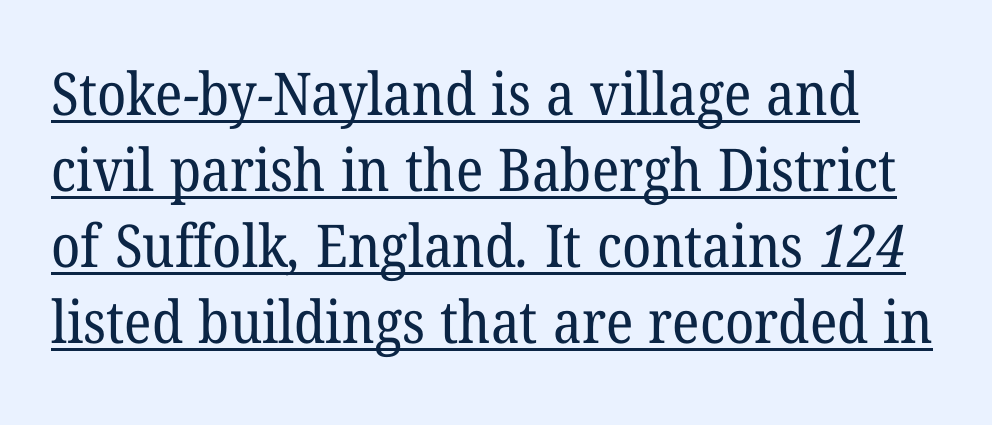
Regarding serifs, this sample has them. If you measured baseline to baseline, you'd find a middling distance. You could not count columns in this text — the font is proportionally spaced. Words appear dense and cohesive because spacing is normal. The strokes are not fattened; the text isn't bold.
